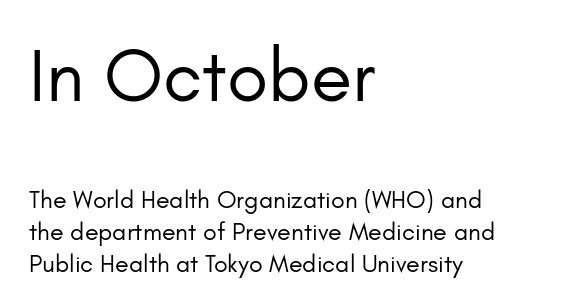
Q: Is the text bold? A: No.
Q: Is the text italic (slanted)? A: No, it is upright.
Q: Is the typeface a serif or a sans-serif typeface? A: Sans-serif.
Q: Is the text underlined? A: No.
Q: How is the paragraph aligned? A: Left-aligned.
Q: Is the spacing between letters normal or unusually wide? A: Normal.
Q: Is the spacing between lines tight, normal or loose? A: Normal.
Q: Which block of text is set in a larger size, the first (top) or the second (bottom)? A: The first (top) one.
Q: Width (condensed, normal, or wide)? A: Normal.
Q: Stroke contrast? A: Low.
Q: x-height? A: Small.
Q: Monospaced? A: No.
